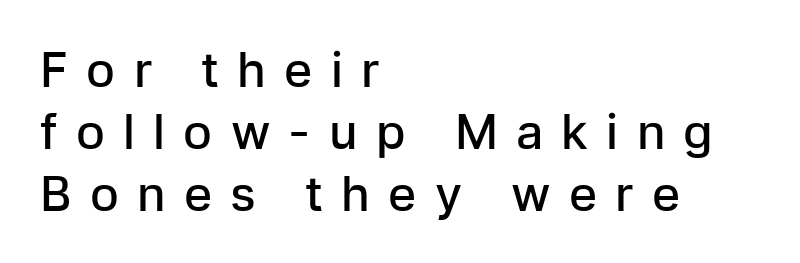
Each new line begins a customary step beneath the previous one. In CSS terms this would be text-align: left. The passage shown has open, widely tracked lettering throughout. The strip under each line holds only bare page. The lettering stays uniformly vertical, giving the passage a roman look.
